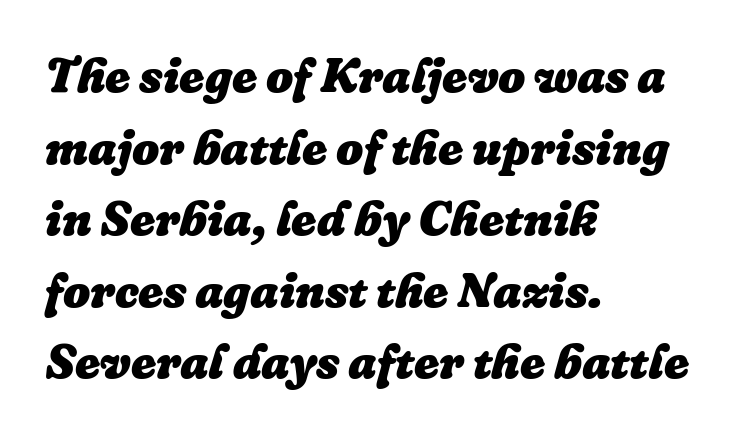
{"italic": "yes", "lean": "right", "slant_degrees": 16, "bold": "yes", "weight": "heavy", "width": "normal", "stroke_contrast": "low", "x_height": "medium", "monospaced": "no", "underline": "no", "align": "left", "line_spacing": "normal", "line_spacing_ratio": 1.49, "letter_spacing": "normal", "letter_spacing_em": 0.0, "glyph_px": 48}
